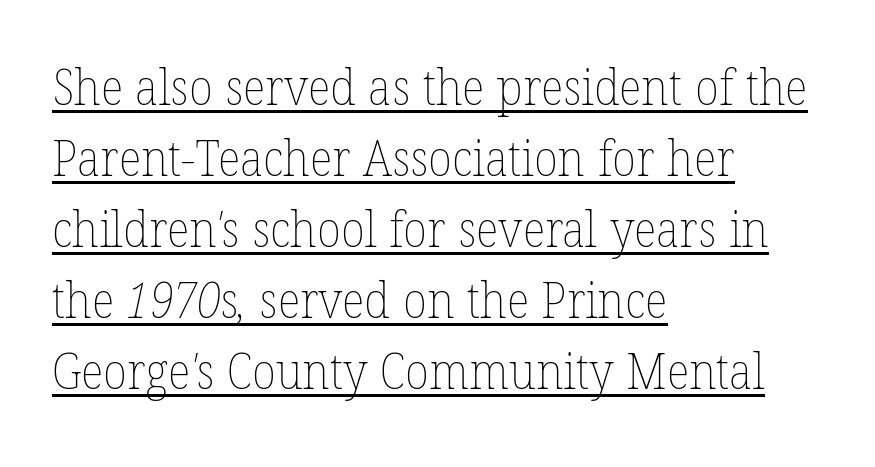
The rendering uses natural spacing where letterforms have individual widths. A typesetter would call this zero additional tracking. Students, observe: this is what conventionally led text looks like. The passage is arranged the way most books set body copy — flush left. The string is rendered with underlining switched on.
